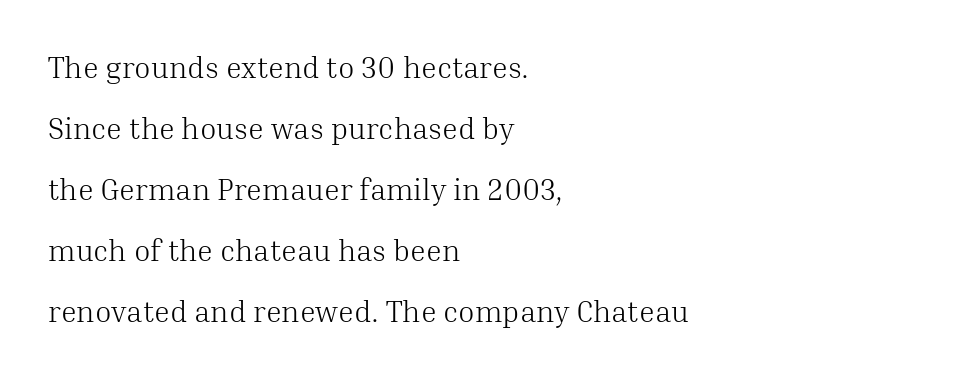
Q: Is the text bold? A: No.
Q: Is the text italic (slanted)? A: No, it is upright.
Q: Is the typeface a serif or a sans-serif typeface? A: Serif.
Q: Is the text underlined? A: No.
Q: How is the paragraph aligned? A: Left-aligned.
Q: Is the spacing between letters normal or unusually wide? A: Normal.
Q: Is the spacing between lines tight, normal or loose? A: Loose.
Q: Width (condensed, normal, or wide)? A: Normal.
Q: Stroke contrast? A: Medium.
Q: x-height? A: Medium.
Q: Monospaced? A: No.
